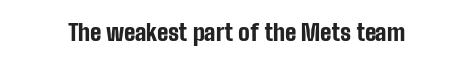
Notice how thick the strokes are: this is what a full bold looks like. In terms of letterspacing, this is plain default setting. The specimen omits any rule beneath the text block's lines. The lettering stays uniformly vertical, giving the passage a roman look.
